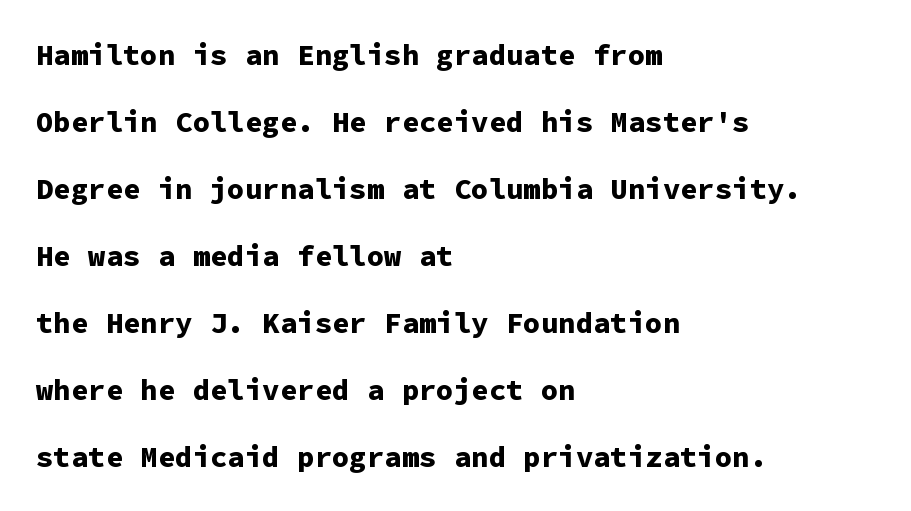
The image shows 29 px bold sans-serif type, upright, monospaced; set left-aligned, loose line spacing (2.31x), normal letter spacing, not underlined; low stroke contrast and a medium x-height.
